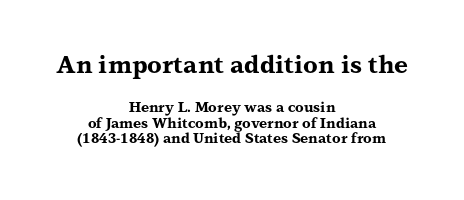
{"italic": "no", "bold": "yes", "underline": "no", "align": "center", "line_spacing": "tight", "line_spacing_ratio": 1.14, "letter_spacing": "normal", "letter_spacing_em": 0.0, "larger_block": "first", "size_ratio": 1.71, "glyph_px": 24}
